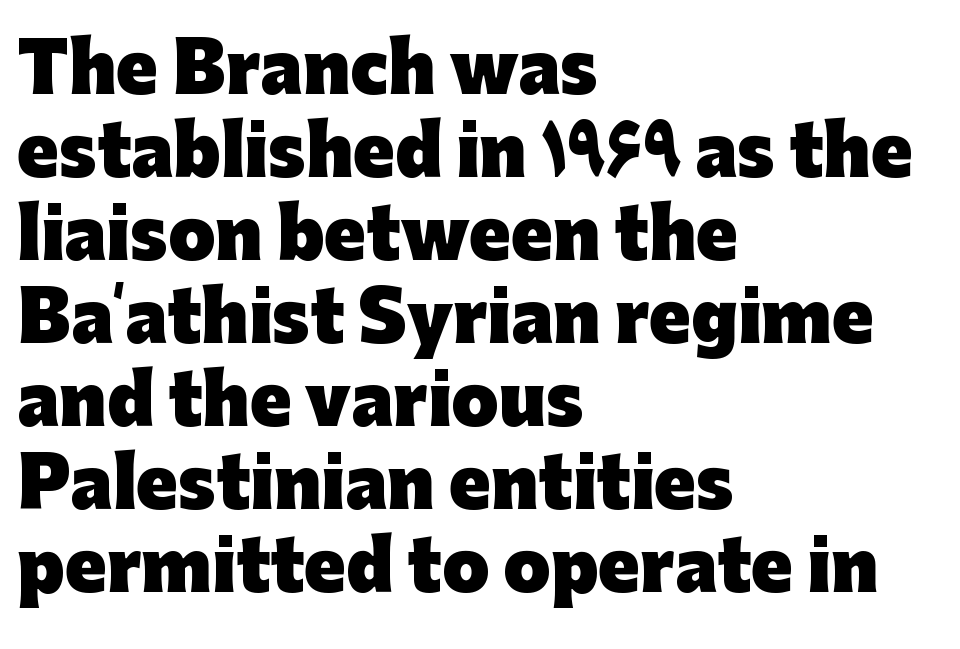
{"serif": "no", "italic": "no", "bold": "yes", "weight": "heavy", "width": "normal", "stroke_contrast": "low", "x_height": "medium", "monospaced": "no", "underline": "no", "align": "left", "line_spacing_ratio": 1.22, "letter_spacing": "normal", "letter_spacing_em": 0.0, "glyph_px": 68}
